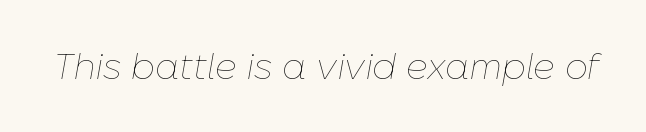
Q: Is the text bold? A: No.
Q: Is the text italic (slanted)? A: Yes, it leans right by about 10 degrees.
Q: Is the text underlined? A: No.
Q: Is the spacing between letters normal or unusually wide? A: Normal.
Q: Width (condensed, normal, or wide)? A: Normal.
Q: Stroke contrast? A: Low.
Q: x-height? A: Medium.
Q: Monospaced? A: No.
